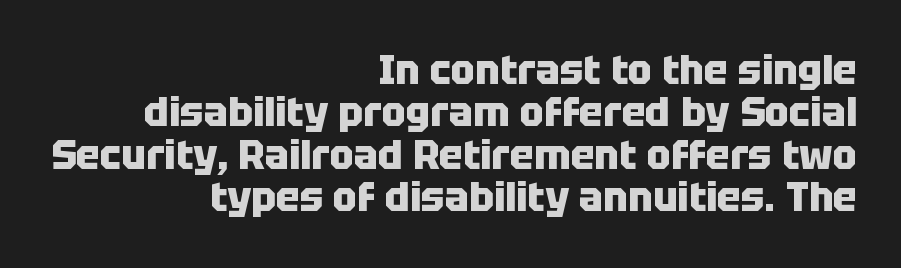
The image shows 40 px heavy sans-serif type, upright; set right-aligned, tight line spacing (1.06x), normal letter spacing, not underlined; low stroke contrast and a large x-height.
